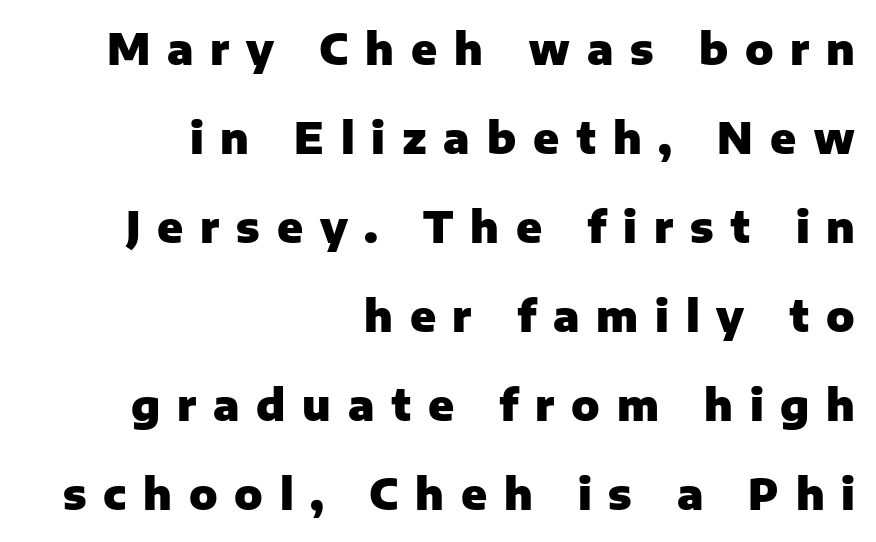
Q: Is the text bold? A: Yes.
Q: Is the text italic (slanted)? A: No, it is upright.
Q: Is the typeface a serif or a sans-serif typeface? A: Sans-serif.
Q: Is the text underlined? A: No.
Q: How is the paragraph aligned? A: Right-aligned.
Q: Is the spacing between letters normal or unusually wide? A: Unusually wide.
Q: Is the spacing between lines tight, normal or loose? A: Loose.
Q: Width (condensed, normal, or wide)? A: Normal.
Q: Stroke contrast? A: Low.
Q: x-height? A: Medium.
Q: Monospaced? A: No.
